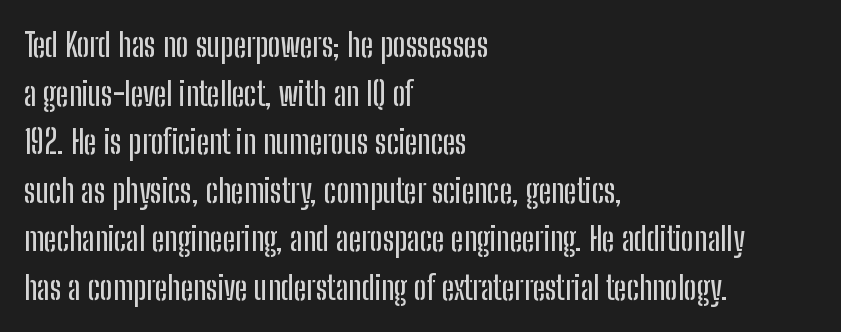
{"serif": "no", "italic": "no", "width": "condensed", "stroke_contrast": "low", "x_height": "medium", "monospaced": "no", "underline": "no", "align": "left", "line_spacing": "normal", "line_spacing_ratio": 1.47, "letter_spacing": "normal", "letter_spacing_em": 0.0, "glyph_px": 33}
